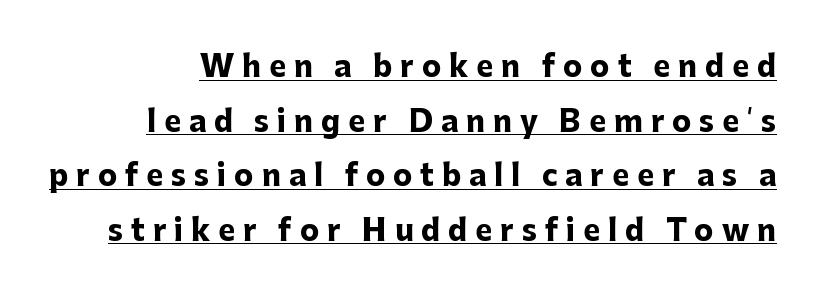
{"serif": "no", "italic": "no", "bold": "yes", "weight": "heavy", "width": "normal", "stroke_contrast": "low", "x_height": "medium", "monospaced": "no", "underline": "yes", "line_spacing_ratio": 1.88, "letter_spacing": "wide", "letter_spacing_em": 0.27, "glyph_px": 29}
